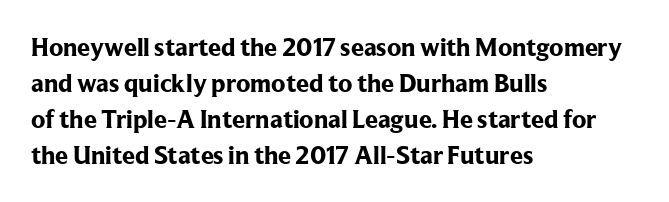
The image shows 26 px bold type, upright; set left-aligned, normal line spacing (1.39x), normal letter spacing, not underlined.
